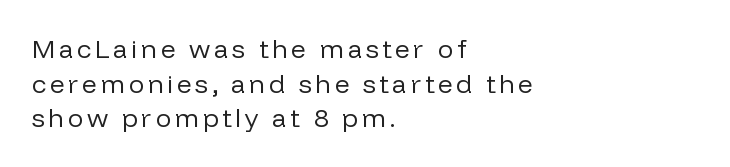
The image shows 26 px text type, upright; set left-aligned, normal line spacing (1.33x), not underlined.
